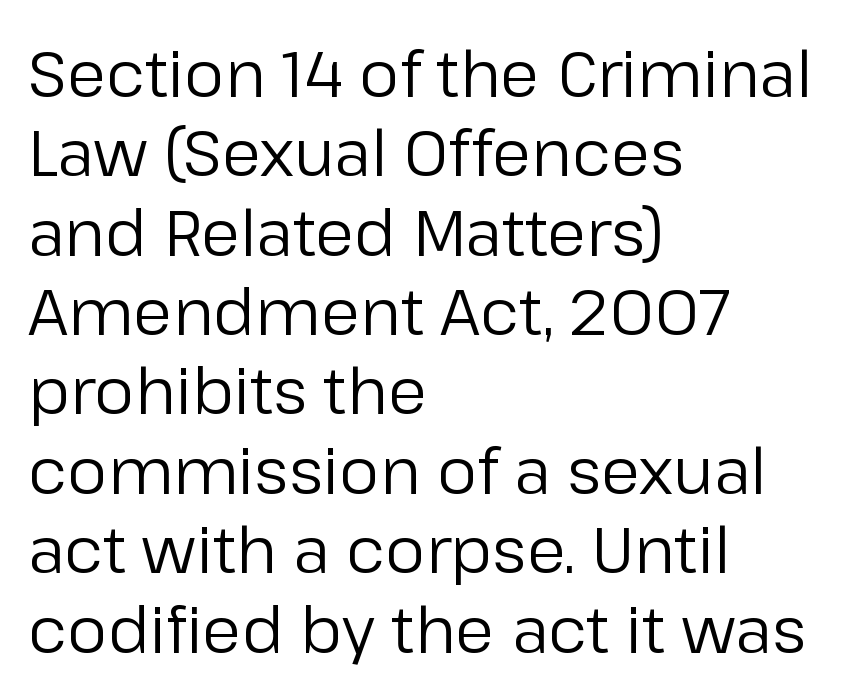
{"serif": "no", "italic": "no", "bold": "no", "weight": "regular", "width": "normal", "stroke_contrast": "low", "x_height": "medium", "monospaced": "no", "underline": "no", "align": "left", "line_spacing_ratio": 1.24, "letter_spacing": "normal", "letter_spacing_em": 0.0, "glyph_px": 64}
